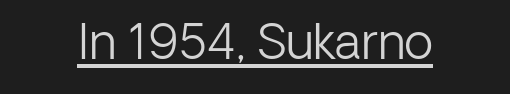
Q: Is the text bold? A: No.
Q: Is the text italic (slanted)? A: No, it is upright.
Q: Is the typeface a serif or a sans-serif typeface? A: Sans-serif.
Q: Is the text underlined? A: Yes.
Q: Is the spacing between letters normal or unusually wide? A: Normal.
Q: Width (condensed, normal, or wide)? A: Normal.
Q: Stroke contrast? A: Low.
Q: x-height? A: Medium.
Q: Monospaced? A: No.
